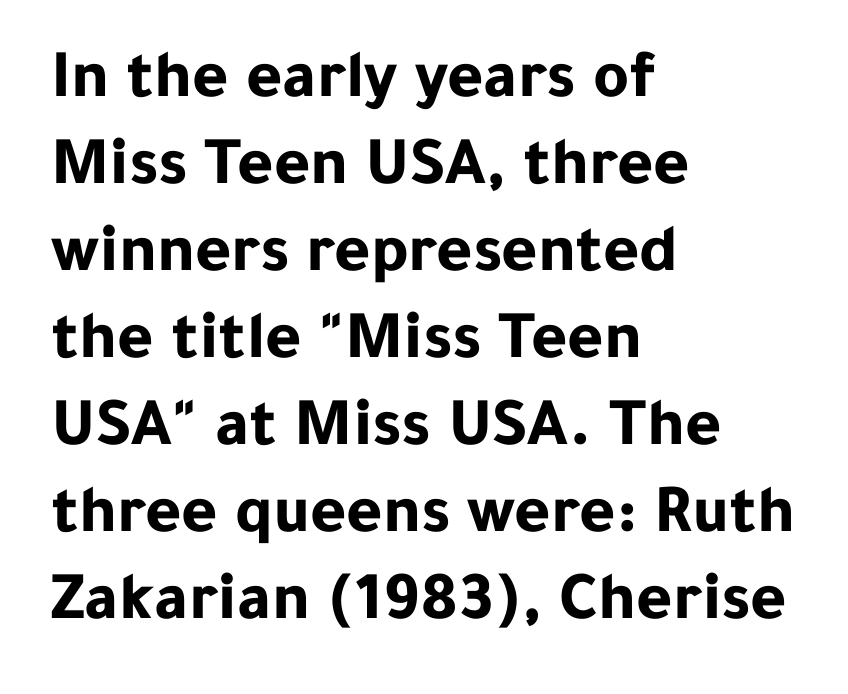
Think of a printed novel: that variable character pitch is what you see here. What kind of face is this? One without serifs — a sans. The gaps between neighbouring characters are ordinary and unremarkable. A clean baseline with only descenders dipping below it. What weight is shown? A full bold with thick strokes.
